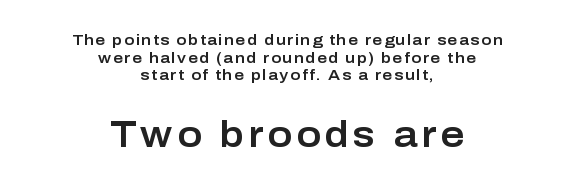
{"serif": "no", "italic": "no", "width": "normal", "stroke_contrast": "low", "x_height": "medium", "monospaced": "no", "underline": "no", "align": "center", "line_spacing_ratio": 1.18, "larger_block": "second", "size_ratio": 2.47, "glyph_px": 37}
